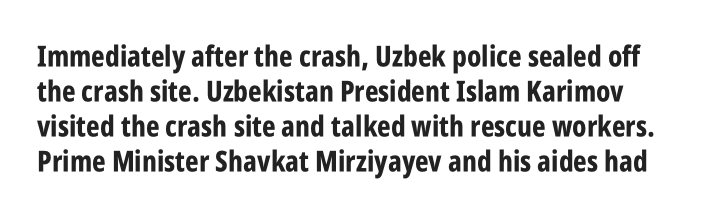
The image shows 29 px bold, condensed sans-serif type, upright; set line spacing 1.21x, normal letter spacing, not underlined; low stroke contrast and a large x-height.
